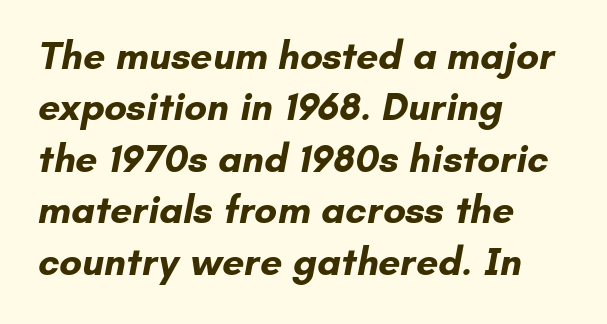
The glyphs in this specimen are sans serif. Does the leading feel generous? No, just average. Is this a fixed-width face? No — the glyphs have proportional, varying widths. Stroke thickness is high; the sample reads as a true bold. The line texture is even and compact thanks to regular tracking. The space directly below the letters is spotless.
